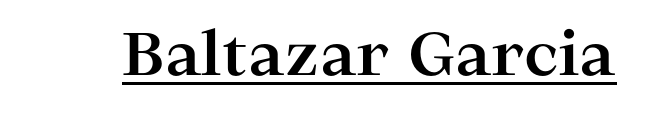
The image shows 60 px bold, wide serif type, upright; set normal letter spacing, underlined; high stroke contrast and a medium x-height.
